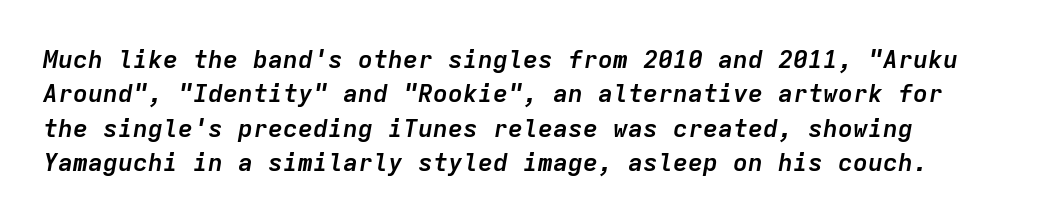
The image shows 25 px bold type, italic (leaning right); set normal line spacing (1.38x), normal letter spacing, not underlined.
